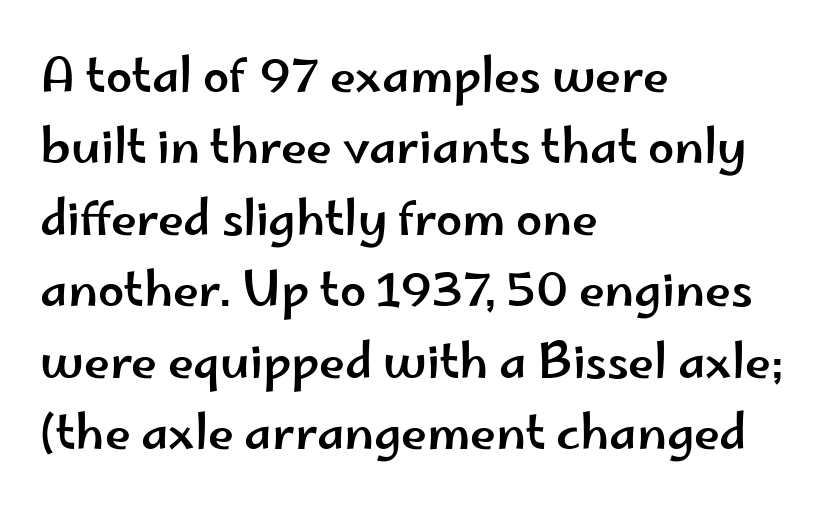
Q: Is the text italic (slanted)? A: No, it is upright.
Q: Is the typeface a serif or a sans-serif typeface? A: Sans-serif.
Q: Is the text underlined? A: No.
Q: How is the paragraph aligned? A: Left-aligned.
Q: Is the spacing between letters normal or unusually wide? A: Normal.
Q: Is the spacing between lines tight, normal or loose? A: Normal.
Q: Width (condensed, normal, or wide)? A: Wide.
Q: Stroke contrast? A: Low.
Q: x-height? A: Small.
Q: Monospaced? A: No.
